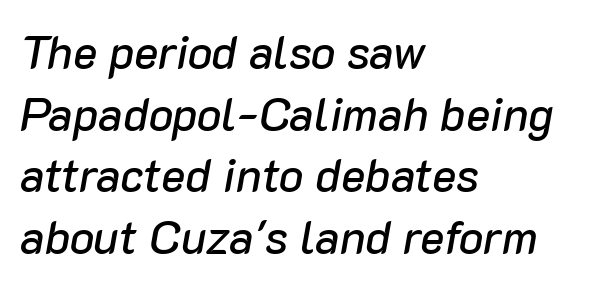
The image shows 46 px text type, italic (leaning right); set left-aligned, normal line spacing (1.34x), normal letter spacing, not underlined; low stroke contrast and a medium x-height.
